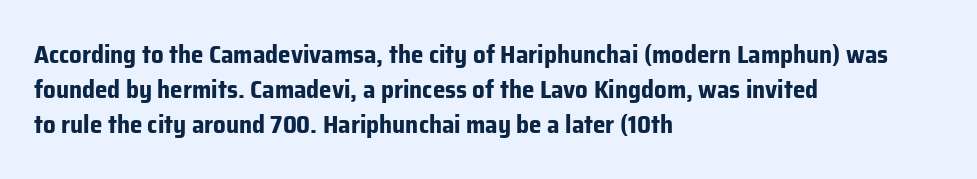
Here the glyphs are tracked normally, forming tight word shapes. Posture: upright roman. Plain, unruled lines of type. Leading matches the norm, producing a regular column.
